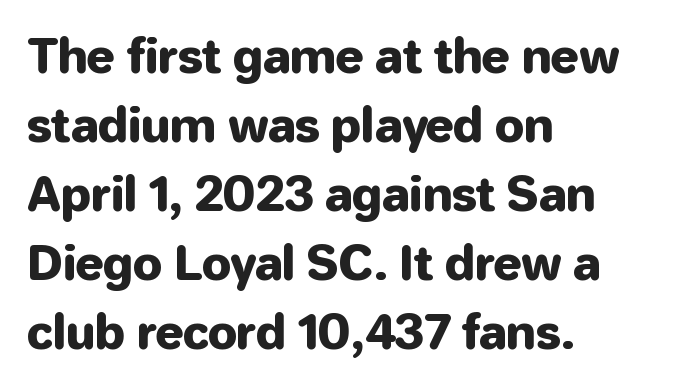
The image shows 47 px sans-serif type, upright; set left-aligned, normal line spacing (1.47x), normal letter spacing, not underlined; low stroke contrast and a medium x-height.
